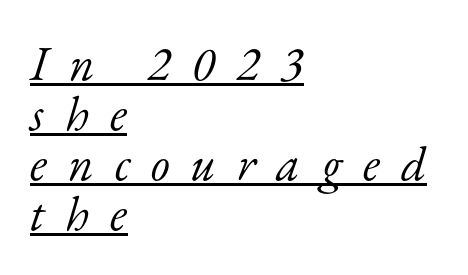
Q: Is the text bold? A: No.
Q: Is the text italic (slanted)? A: Yes, it leans right by about 17 degrees.
Q: Is the typeface a serif or a sans-serif typeface? A: Serif.
Q: Is the text underlined? A: Yes.
Q: How is the paragraph aligned? A: Left-aligned.
Q: Is the spacing between letters normal or unusually wide? A: Unusually wide.
Q: Is the spacing between lines tight, normal or loose? A: Tight.
Q: Width (condensed, normal, or wide)? A: Normal.
Q: Stroke contrast? A: Low.
Q: x-height? A: Small.
Q: Monospaced? A: No.
